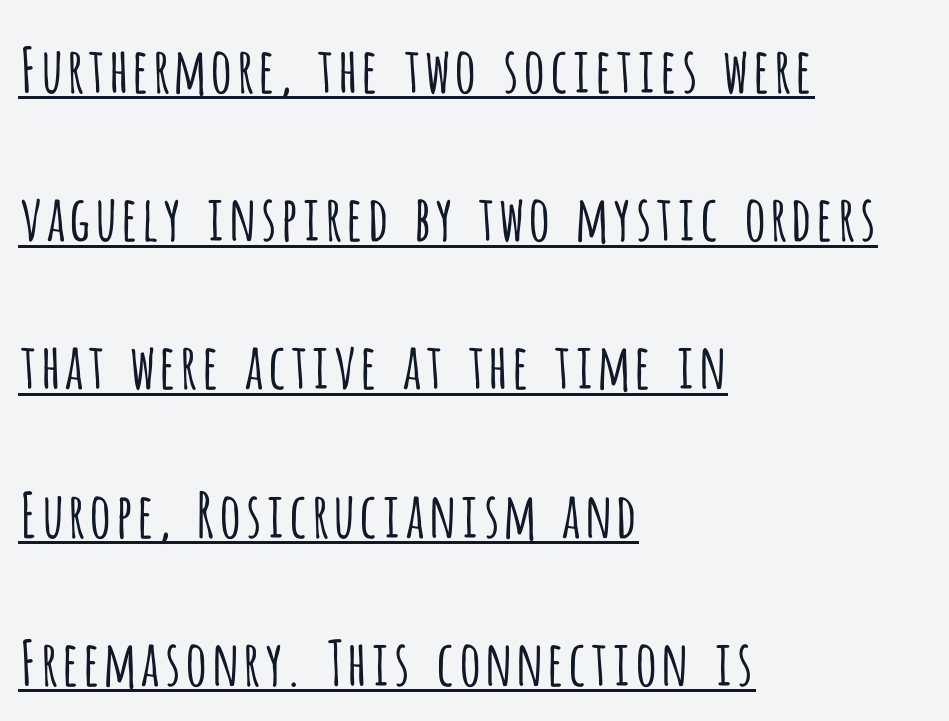
The image shows 62 px light, condensed sans-serif type, upright; set left-aligned, loose line spacing (2.39x), normal letter spacing, underlined; low stroke contrast and a large x-height.
